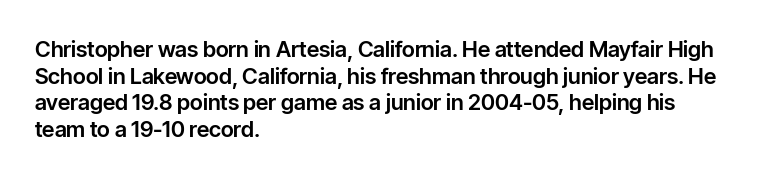
Q: Is the text italic (slanted)? A: No, it is upright.
Q: Is the text underlined? A: No.
Q: How is the paragraph aligned? A: Left-aligned.
Q: Is the spacing between letters normal or unusually wide? A: Normal.
